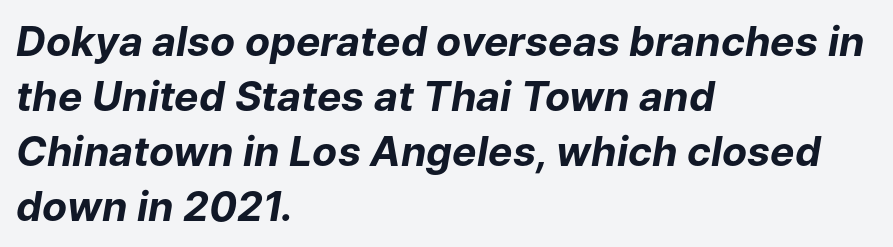
The image shows 41 px bold type, italic (leaning right); set left-aligned, normal line spacing (1.34x), normal letter spacing, not underlined; low stroke contrast and a medium x-height.
